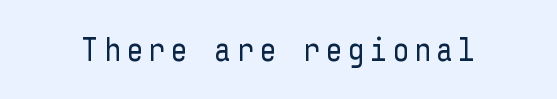
On a weight scale, this lands at 450 or below. Underlining? Definitely not there. Quick note: not italic, upright. Stroke terminals: plain, sans-serif.
